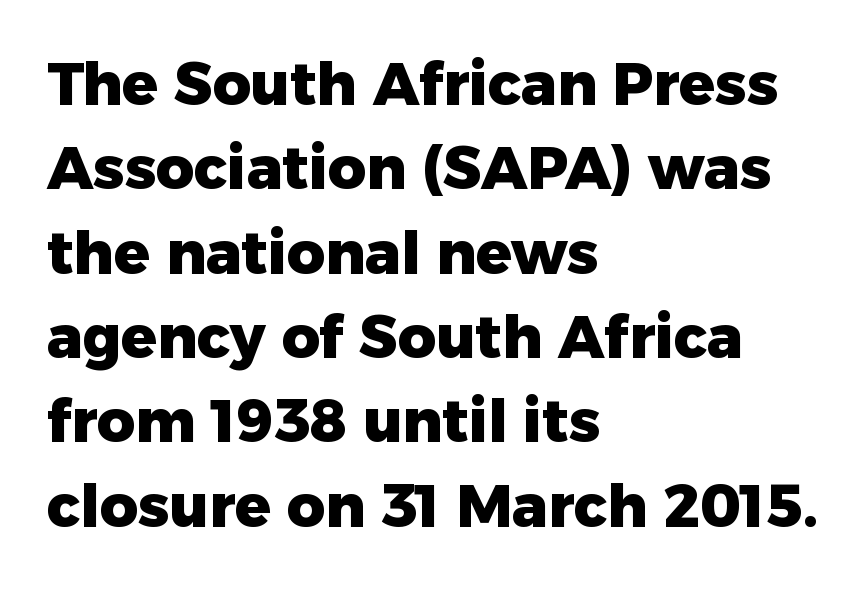
{"serif": "no", "italic": "no", "bold": "yes", "weight": "heavy", "width": "normal", "stroke_contrast": "low", "x_height": "medium", "monospaced": "no", "underline": "no", "align": "left", "line_spacing": "normal", "line_spacing_ratio": 1.43, "letter_spacing": "normal", "letter_spacing_em": 0.0, "glyph_px": 59}
